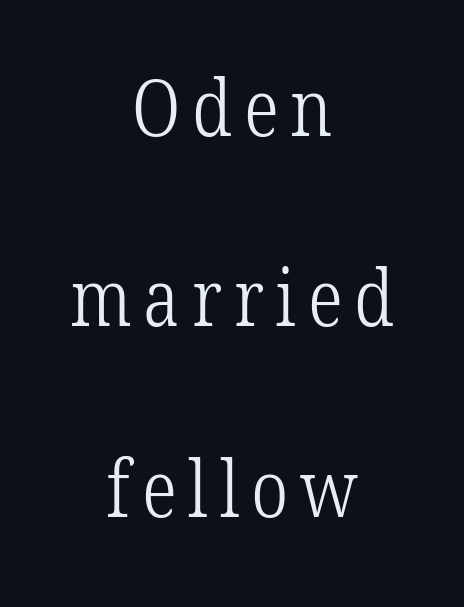
{"serif": "yes", "bold": "no", "weight": "light", "width": "condensed", "stroke_contrast": "low", "x_height": "medium", "monospaced": "no", "underline": "no", "align": "center", "line_spacing": "loose", "line_spacing_ratio": 2.41, "glyph_px": 79}
